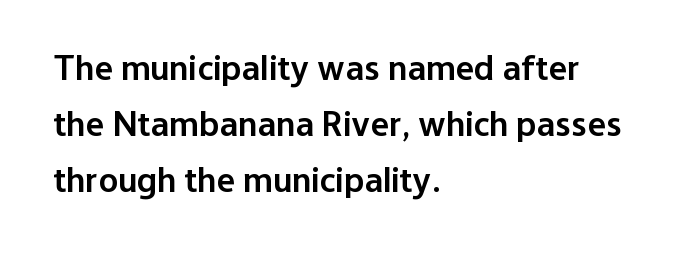
{"serif": "no", "italic": "no", "bold": "semi", "weight": "semibold", "width": "normal", "stroke_contrast": "low", "x_height": "medium", "monospaced": "no", "underline": "no", "align": "left", "line_spacing": "normal", "line_spacing_ratio": 1.55, "letter_spacing": "normal", "letter_spacing_em": 0.0, "glyph_px": 36}
